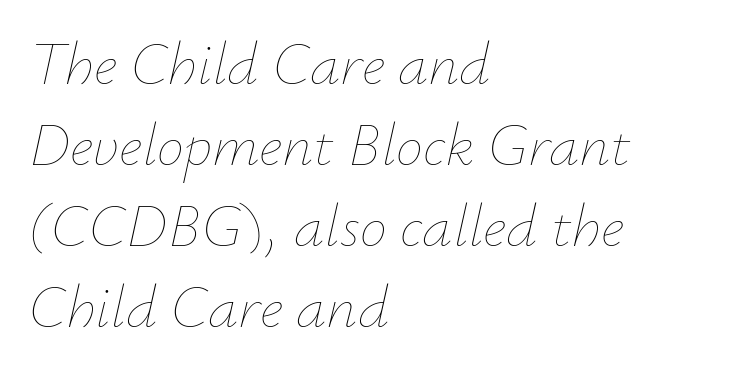
{"italic": "yes", "lean": "right", "slant_degrees": 12, "bold": "no", "weight": "thin", "width": "normal", "stroke_contrast": "low", "x_height": "small", "monospaced": "no", "underline": "no", "align": "left", "line_spacing": "normal", "line_spacing_ratio": 1.33, "letter_spacing": "normal", "letter_spacing_em": 0.0, "glyph_px": 61}
